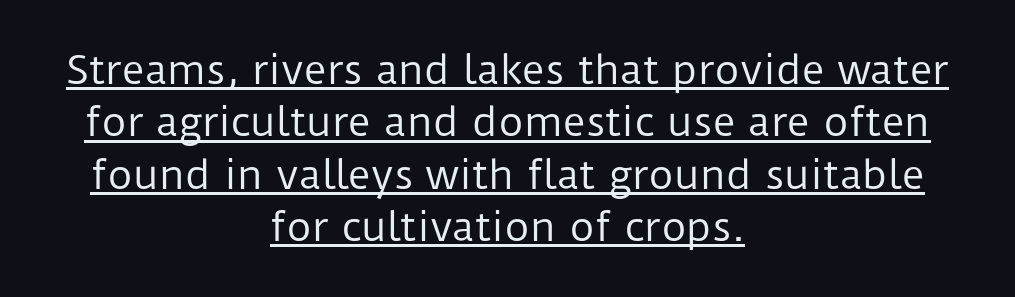
Where is the straight margin? There isn't one; the lines are centered. Upright lettering throughout. These characters rest on top of a visible drawn line. Font category for this specimen: sans-serif. Look at the tracking — it's just the regular setting, nothing added.
